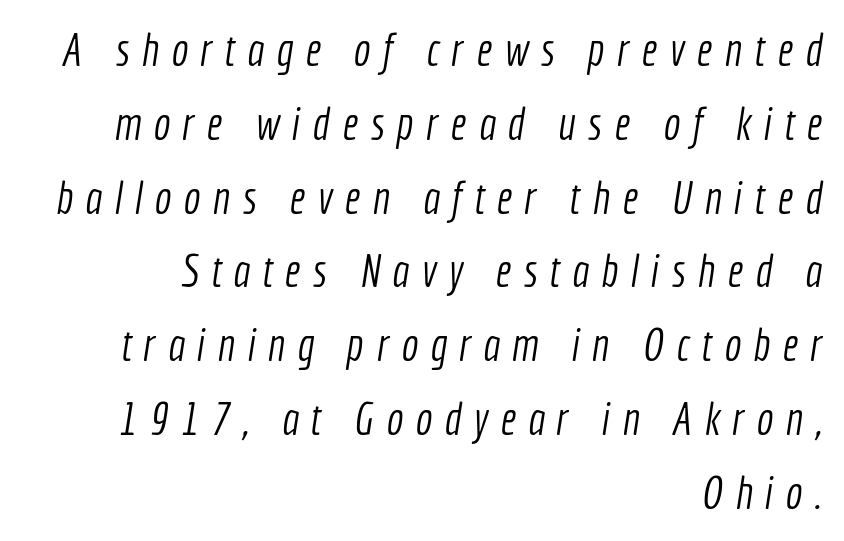
The image shows 45 px light, condensed sans-serif type; set right-aligned, normal line spacing (1.64x), unusually wide letter spacing (+0.27 em), not underlined; a medium x-height.
